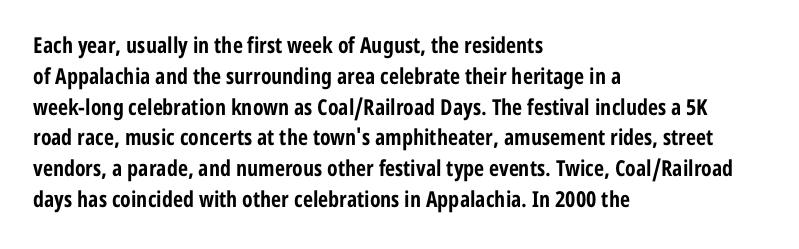
{"italic": "no", "bold": "yes", "underline": "no", "align": "left", "line_spacing": "normal", "line_spacing_ratio": 1.4, "letter_spacing": "normal", "letter_spacing_em": 0.0, "glyph_px": 22}
